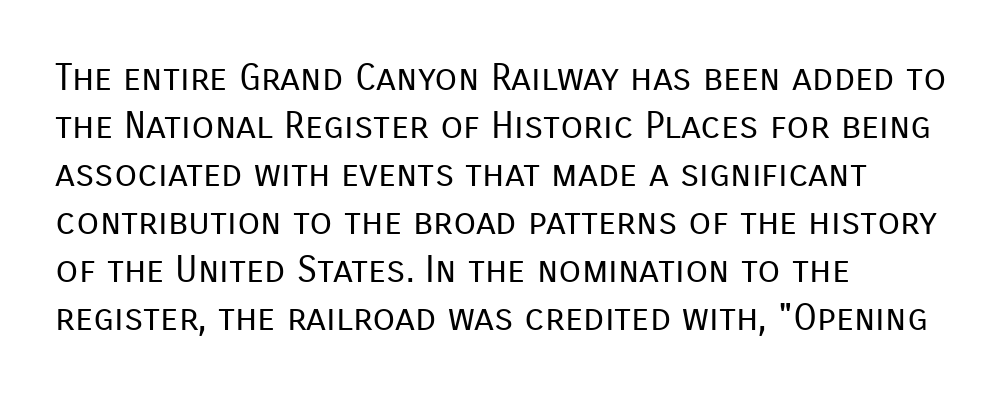
Q: Is the text bold? A: No.
Q: Is the text italic (slanted)? A: No, it is upright.
Q: Is the typeface a serif or a sans-serif typeface? A: Sans-serif.
Q: Is the text underlined? A: No.
Q: How is the paragraph aligned? A: Left-aligned.
Q: Is the spacing between letters normal or unusually wide? A: Normal.
Q: Is the spacing between lines tight, normal or loose? A: Normal.
Q: Width (condensed, normal, or wide)? A: Normal.
Q: Stroke contrast? A: Low.
Q: x-height? A: Medium.
Q: Monospaced? A: No.
